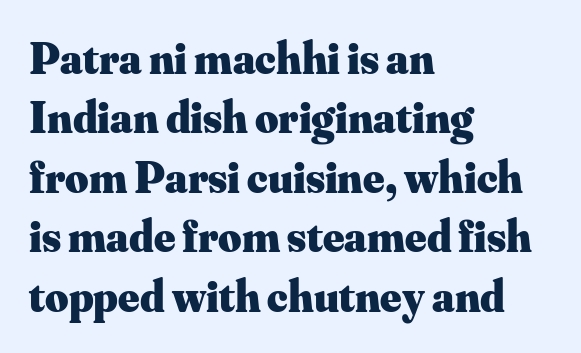
The face used here has the dense, thick strokes of a bold. This is the regular roman posture of the typeface. Varying glyph widths throughout — classic text-font behaviour. Typeset ragged right — the left edge is the straight one. The zone under the glyphs is completely vacant. What's the leading like? Ordinary, nothing unusual.
